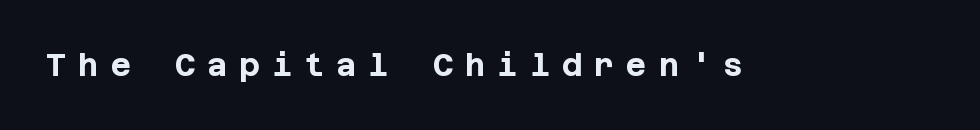
The image shows 31 px bold sans-serif type, upright; set unusually wide letter spacing (+0.39 em), not underlined; low stroke contrast and a large x-height.
